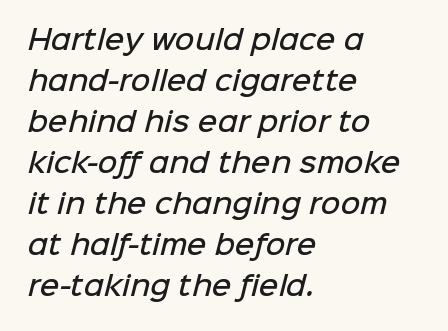
Q: Is the text bold? A: Semi-bold.
Q: Is the text underlined? A: No.
Q: How is the paragraph aligned? A: Left-aligned.
Q: Is the spacing between letters normal or unusually wide? A: Normal.
Q: Is the spacing between lines tight, normal or loose? A: Normal.
